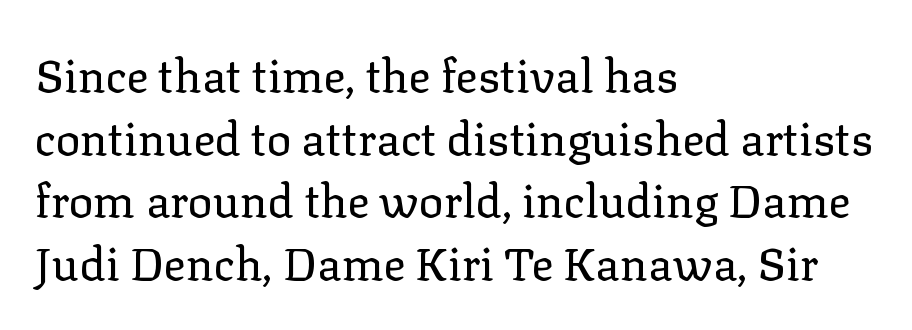
Here the glyphs are tracked normally, forming tight word shapes. Short and long lines alike share a common starting point at left. Each stroke keeps to a modest, everyday thickness or less. Unlike a clean sans, this face finishes its strokes with serifs. Regarding leading, the lines here are spaced in the standard way.
